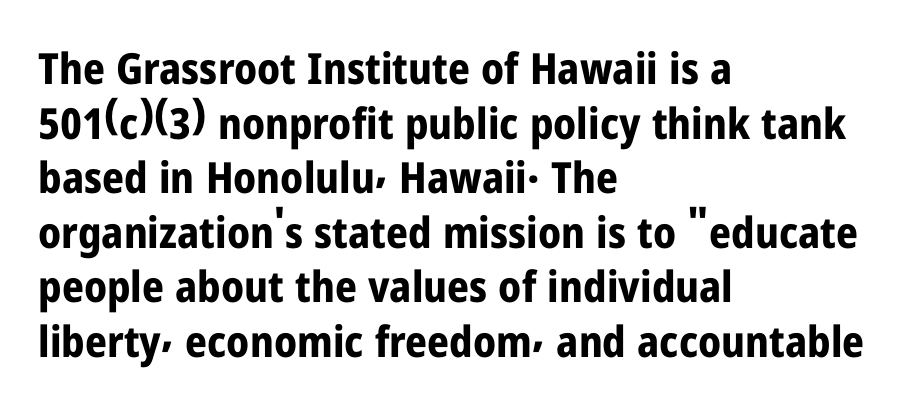
{"serif": "no", "italic": "no", "bold": "yes", "weight": "bold", "width": "condensed", "stroke_contrast": "low", "x_height": "medium", "monospaced": "no", "underline": "no", "align": "left", "line_spacing": "normal", "line_spacing_ratio": 1.27, "letter_spacing": "normal", "letter_spacing_em": 0.0, "glyph_px": 43}
